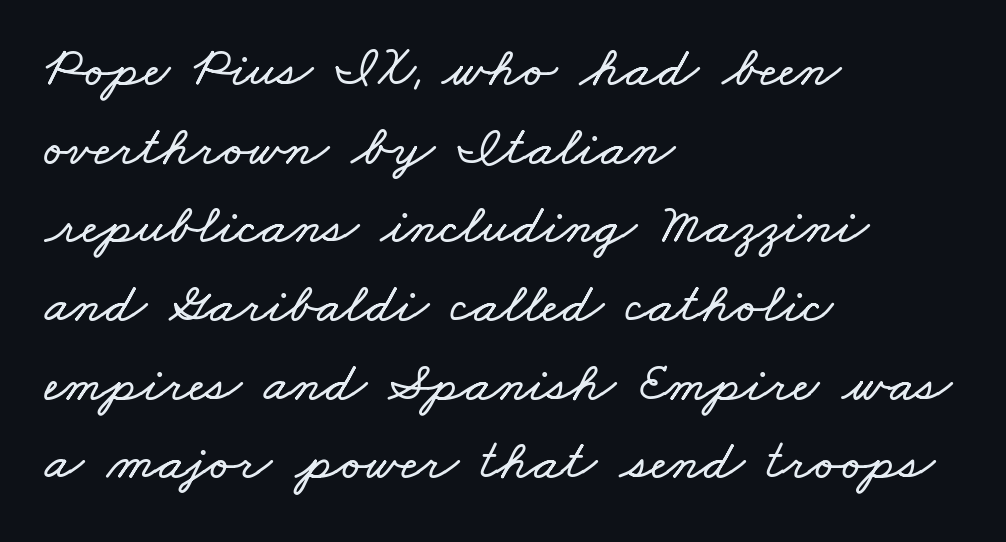
Honestly, there is no underline to notice here at all. This sample is left-justified, so line endings fall wherever the words run out. Think of a printed novel: that variable character pitch is what you see here. A normal amount of white space separates one row of letters from the next. The letterforms sit shoulder to shoulder at normal distance.
